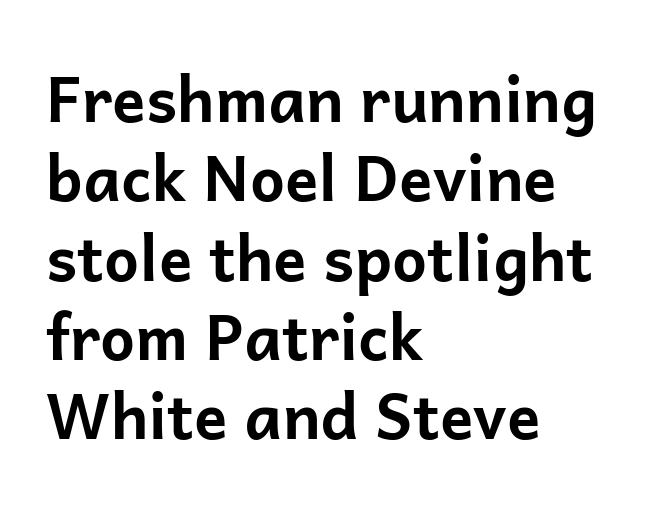
Q: Is the text bold? A: Yes.
Q: Is the text italic (slanted)? A: No, it is upright.
Q: Is the typeface a serif or a sans-serif typeface? A: Sans-serif.
Q: Is the text underlined? A: No.
Q: How is the paragraph aligned? A: Left-aligned.
Q: Is the spacing between letters normal or unusually wide? A: Normal.
Q: Is the spacing between lines tight, normal or loose? A: Normal.
Q: Width (condensed, normal, or wide)? A: Normal.
Q: Stroke contrast? A: Low.
Q: x-height? A: Medium.
Q: Monospaced? A: No.
